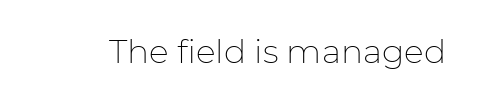
The image shows 33 px thin sans-serif type, upright; set normal letter spacing, not underlined; low stroke contrast and a medium x-height.
